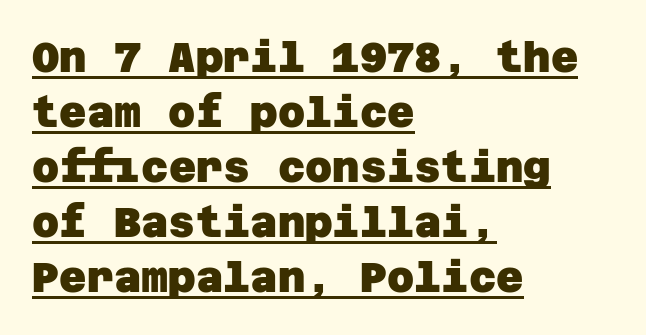
Normally led — the rows are evenly, conventionally spaced. Alignment: flush left. Tracking value appears to be zero — textbook default spacing. A sans-serif font was chosen for this passage.
